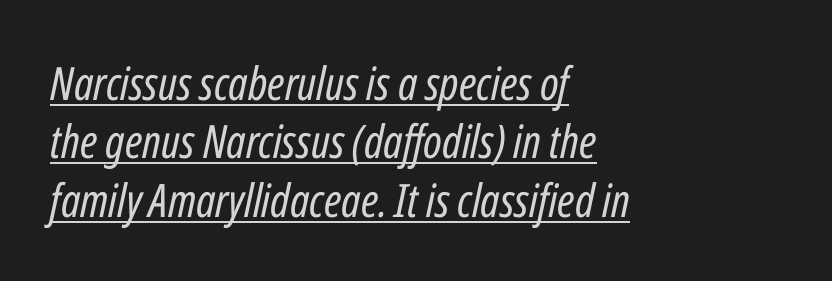
{"italic": "yes", "lean": "right", "slant_degrees": 12, "bold": "no", "weight": "regular", "width": "condensed", "stroke_contrast": "low", "x_height": "medium", "monospaced": "no", "underline": "yes", "align": "left", "line_spacing": "normal", "line_spacing_ratio": 1.27, "letter_spacing": "normal", "letter_spacing_em": 0.0, "glyph_px": 46}
